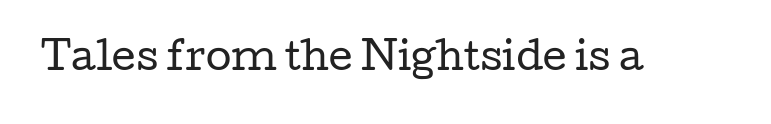
{"serif": "yes", "italic": "no", "bold": "no", "weight": "regular", "width": "wide", "stroke_contrast": "low", "x_height": "medium", "monospaced": "no", "underline": "no", "letter_spacing": "normal", "letter_spacing_em": 0.0, "glyph_px": 37}
